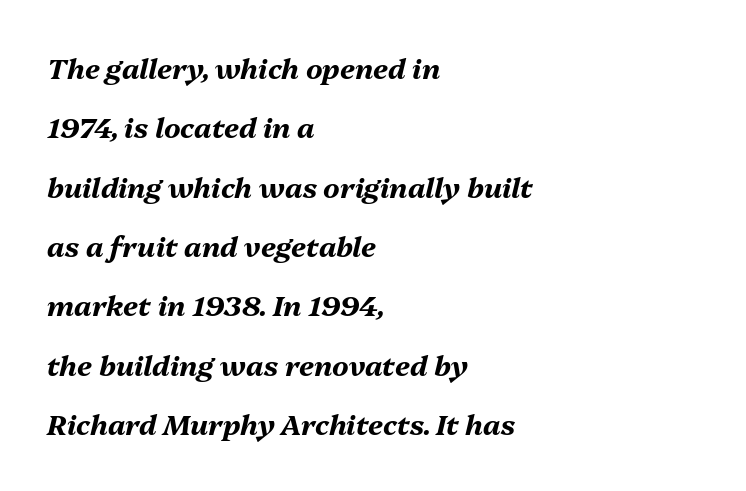
Q: Is the text bold? A: Yes.
Q: Is the text italic (slanted)? A: Yes, it leans right by about 13 degrees.
Q: Is the text underlined? A: No.
Q: How is the paragraph aligned? A: Left-aligned.
Q: Is the spacing between letters normal or unusually wide? A: Normal.
Q: Is the spacing between lines tight, normal or loose? A: Loose.
Q: Width (condensed, normal, or wide)? A: Normal.
Q: Stroke contrast? A: Medium.
Q: x-height? A: Medium.
Q: Monospaced? A: No.
